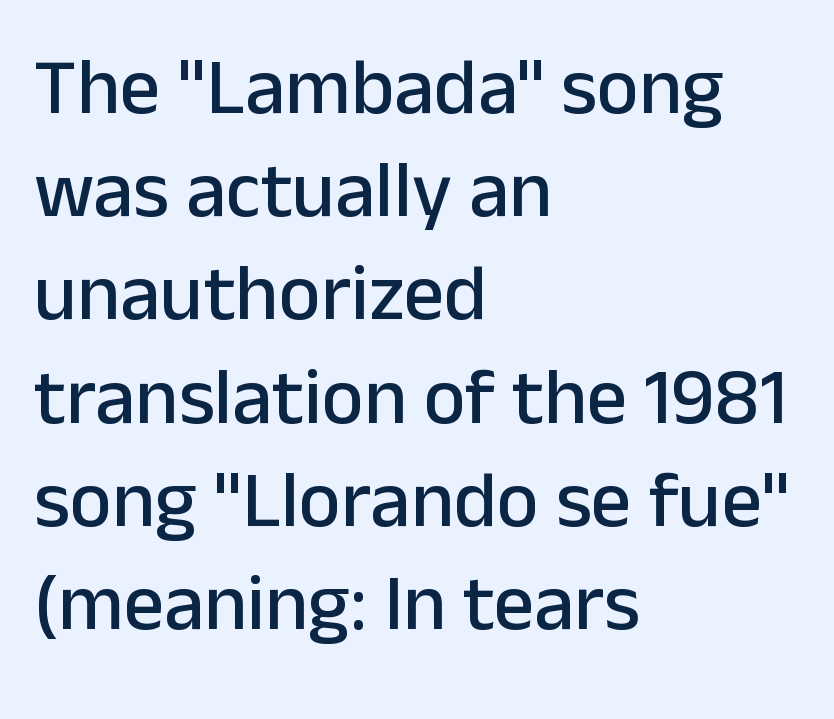
This sample has the flowing, uneven cadence of proportional lettering. A classic flush-left, rag-right setting is used for this passage. Type without underlining. Interline gaps are of average width in this sample. The letterforms sit shoulder to shoulder at normal distance. This is sans-serif lettering, the kind often seen on screens and signage.
